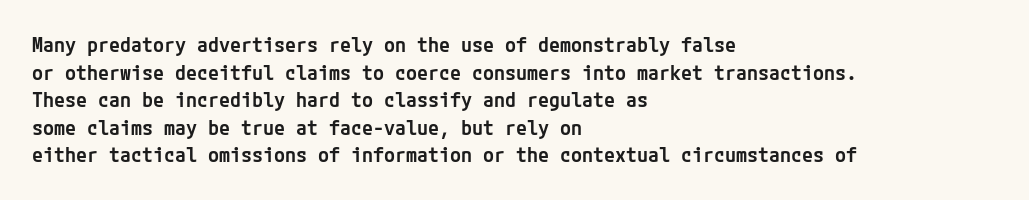
Q: Is the text bold? A: Semi-bold.
Q: Is the text italic (slanted)? A: No, it is upright.
Q: Is the text underlined? A: No.
Q: How is the paragraph aligned? A: Left-aligned.
Q: Is the spacing between letters normal or unusually wide? A: Normal.
Q: Is the spacing between lines tight, normal or loose? A: Normal.
